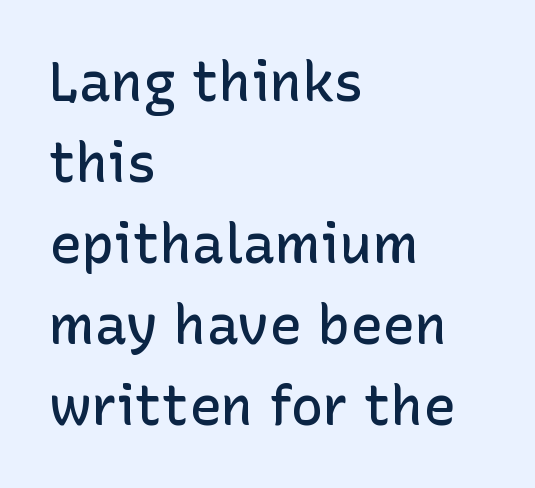
Q: Is the text bold? A: Semi-bold.
Q: Is the text italic (slanted)? A: No, it is upright.
Q: Is the typeface a serif or a sans-serif typeface? A: Sans-serif.
Q: Is the text underlined? A: No.
Q: How is the paragraph aligned? A: Left-aligned.
Q: Is the spacing between letters normal or unusually wide? A: Normal.
Q: Is the spacing between lines tight, normal or loose? A: Normal.
Q: Width (condensed, normal, or wide)? A: Normal.
Q: Stroke contrast? A: Low.
Q: x-height? A: Medium.
Q: Monospaced? A: No.
